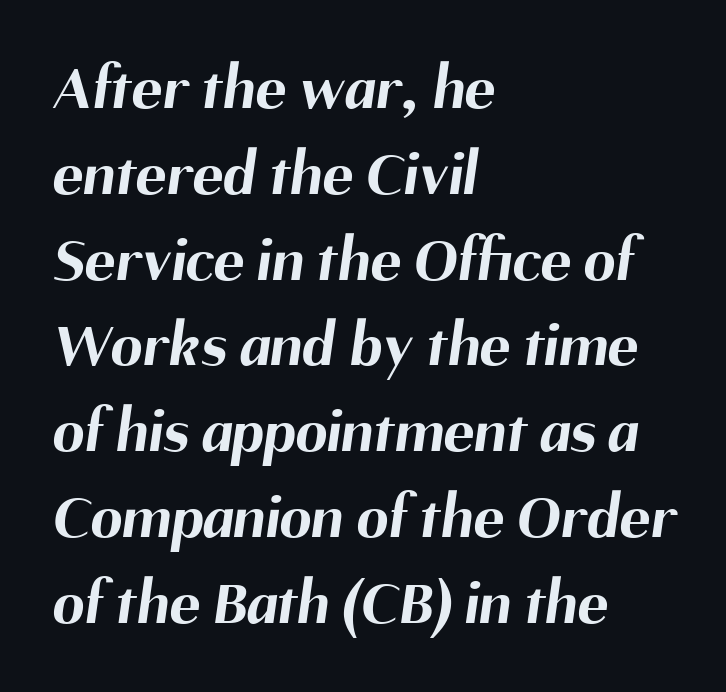
Line starts are locked; line ends wander. The rendering uses natural spacing where letterforms have individual widths. These lines carry a lot of weight — the face is fully bold. Lines of text with bare space underneath.
